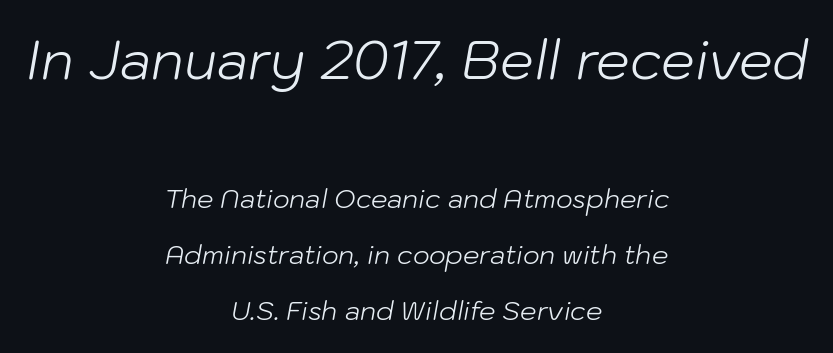
The image shows 53 px light type, italic (leaning right); set centered, loose line spacing (2.16x), normal letter spacing, not underlined; the first (top) block is 2.04x larger; low stroke contrast and a medium x-height.
